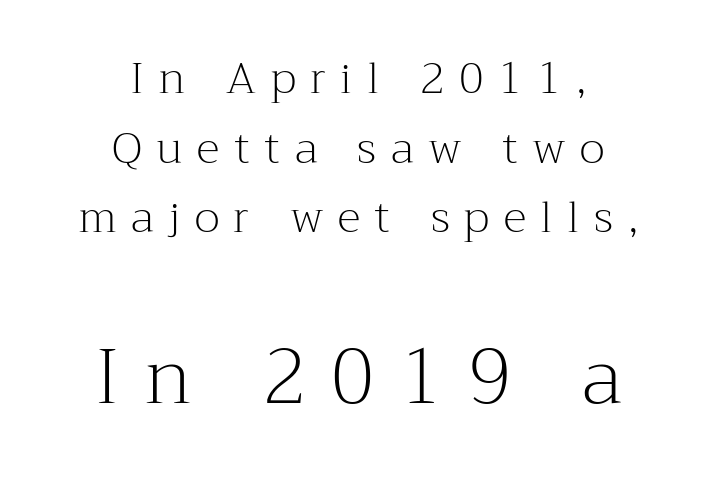
Q: Is the text bold? A: No.
Q: Is the text italic (slanted)? A: No, it is upright.
Q: Is the typeface a serif or a sans-serif typeface? A: Serif.
Q: Is the text underlined? A: No.
Q: How is the paragraph aligned? A: Centered.
Q: Is the spacing between letters normal or unusually wide? A: Unusually wide.
Q: Is the spacing between lines tight, normal or loose? A: Normal.
Q: Which block of text is set in a larger size, the first (top) or the second (bottom)? A: The second (bottom) one.
Q: Width (condensed, normal, or wide)? A: Normal.
Q: Stroke contrast? A: Medium.
Q: x-height? A: Medium.
Q: Monospaced? A: No.
